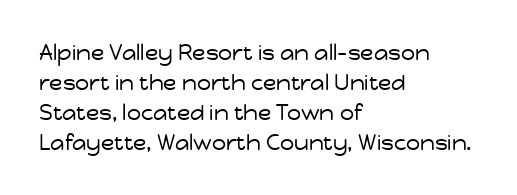
The image shows 22 px text type, upright; set left-aligned, normal line spacing (1.36x), normal letter spacing, not underlined.
